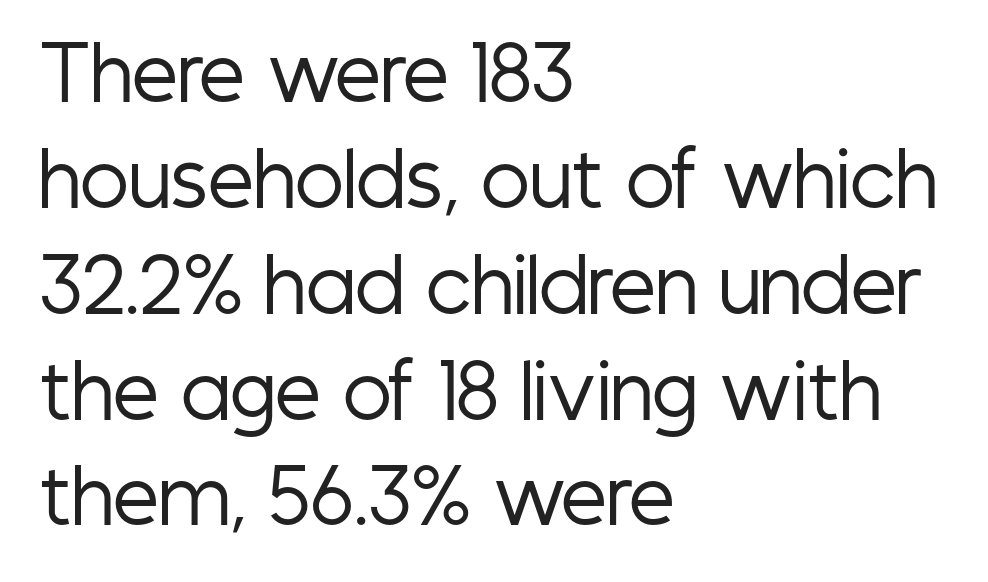
Q: Is the text bold? A: No.
Q: Is the text italic (slanted)? A: No, it is upright.
Q: Is the typeface a serif or a sans-serif typeface? A: Sans-serif.
Q: Is the text underlined? A: No.
Q: How is the paragraph aligned? A: Left-aligned.
Q: Is the spacing between letters normal or unusually wide? A: Normal.
Q: Is the spacing between lines tight, normal or loose? A: Normal.
Q: Width (condensed, normal, or wide)? A: Condensed.
Q: Stroke contrast? A: Low.
Q: x-height? A: Medium.
Q: Monospaced? A: No.
